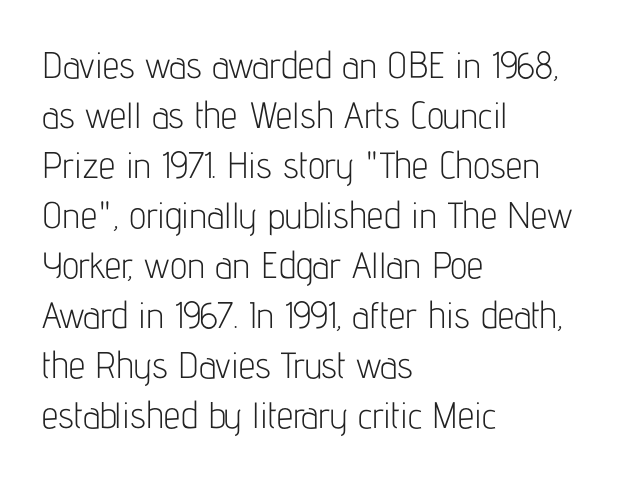
{"serif": "no", "italic": "no", "bold": "no", "weight": "light", "width": "condensed", "stroke_contrast": "low", "x_height": "medium", "monospaced": "no", "underline": "no", "align": "left", "line_spacing": "normal", "line_spacing_ratio": 1.35, "letter_spacing": "normal", "letter_spacing_em": 0.0, "glyph_px": 37}
